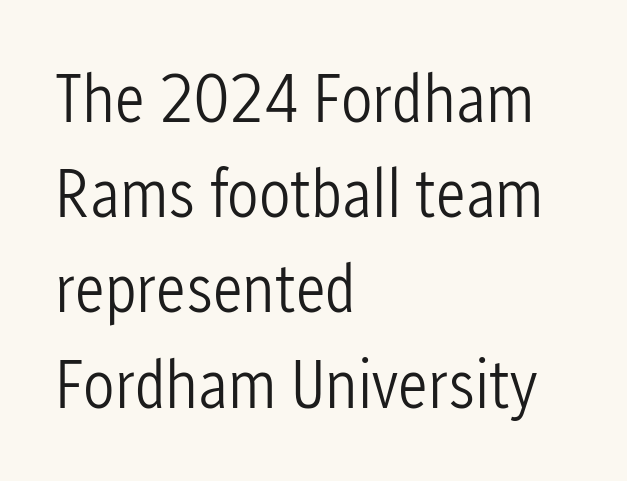
{"serif": "no", "italic": "no", "bold": "no", "weight": "light", "width": "condensed", "stroke_contrast": "low", "x_height": "medium", "monospaced": "no", "underline": "no", "align": "left", "line_spacing": "normal", "line_spacing_ratio": 1.36, "letter_spacing": "normal", "letter_spacing_em": 0.0, "glyph_px": 70}
